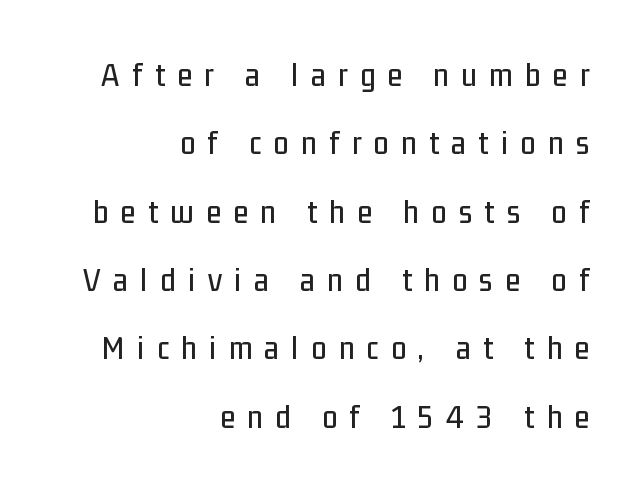
Q: Is the text italic (slanted)? A: No, it is upright.
Q: Is the typeface a serif or a sans-serif typeface? A: Sans-serif.
Q: Is the text underlined? A: No.
Q: How is the paragraph aligned? A: Right-aligned.
Q: Is the spacing between letters normal or unusually wide? A: Unusually wide.
Q: Is the spacing between lines tight, normal or loose? A: Loose.
Q: Width (condensed, normal, or wide)? A: Condensed.
Q: Stroke contrast? A: Low.
Q: x-height? A: Medium.
Q: Monospaced? A: No.
